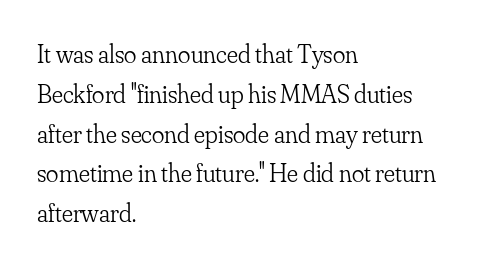
Q: Is the text bold? A: No.
Q: Is the text italic (slanted)? A: No, it is upright.
Q: Is the text underlined? A: No.
Q: How is the paragraph aligned? A: Left-aligned.
Q: Is the spacing between letters normal or unusually wide? A: Normal.
Q: Is the spacing between lines tight, normal or loose? A: Normal.
